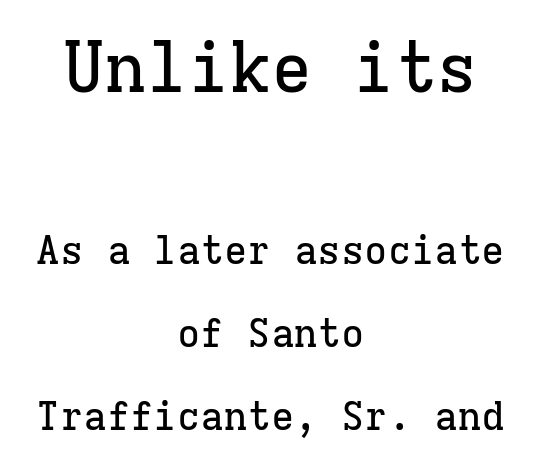
The image shows 69 px serif type, upright, monospaced; set centered, loose line spacing (2.12x), normal letter spacing, not underlined; the first (top) block is 1.77x larger; low stroke contrast and a medium x-height.
